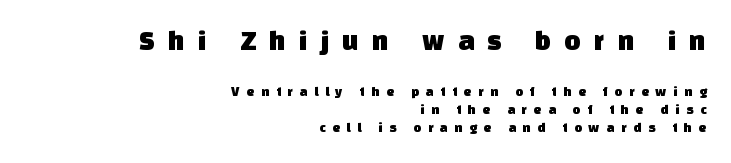
The image shows 28 px sans-serif type; set right-aligned, normal line spacing (1.27x), unusually wide letter spacing (+0.47 em), not underlined; the first (top) block is 2.0x larger; low stroke contrast and a large x-height.
